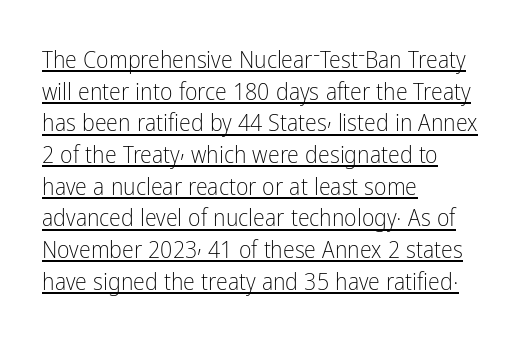
The image shows 24 px text type, upright; set left-aligned, normal line spacing (1.32x), normal letter spacing, underlined.
